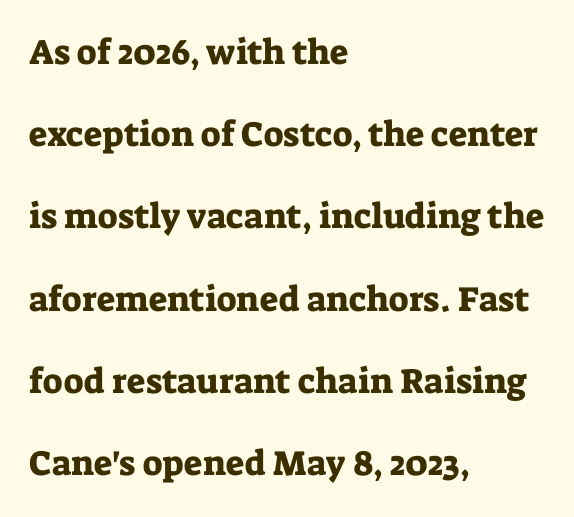
{"serif": "yes", "italic": "no", "width": "normal", "stroke_contrast": "low", "x_height": "medium", "monospaced": "no", "underline": "no", "align": "left", "line_spacing": "loose", "line_spacing_ratio": 2.35, "letter_spacing": "normal", "letter_spacing_em": 0.0, "glyph_px": 35}
